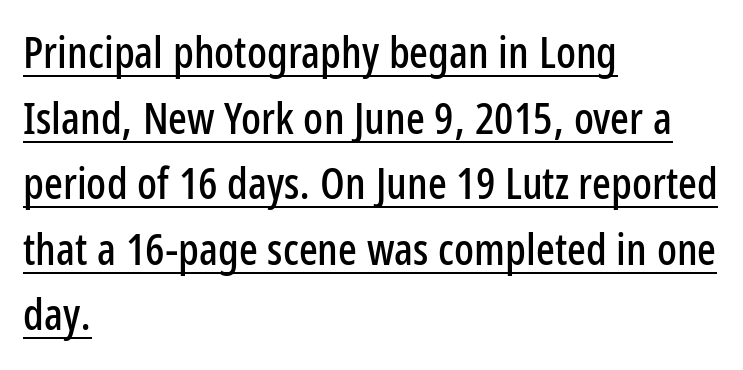
{"serif": "no", "italic": "no", "width": "condensed", "stroke_contrast": "low", "x_height": "medium", "monospaced": "no", "underline": "yes", "align": "left", "line_spacing": "normal", "line_spacing_ratio": 1.49, "letter_spacing": "normal", "letter_spacing_em": 0.0, "glyph_px": 44}
